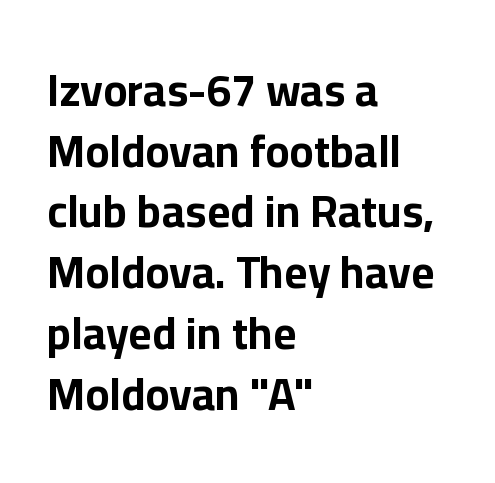
{"serif": "no", "italic": "no", "bold": "yes", "weight": "bold", "width": "normal", "stroke_contrast": "low", "x_height": "medium", "monospaced": "no", "underline": "no", "align": "left", "line_spacing": "normal", "line_spacing_ratio": 1.35, "letter_spacing": "normal", "letter_spacing_em": 0.0, "glyph_px": 45}
